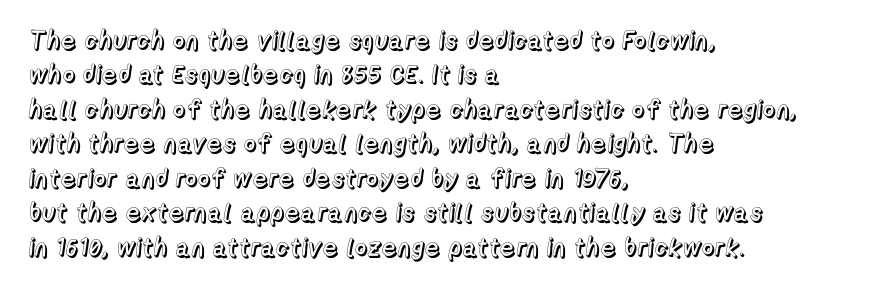
All the whitespace from short lines collects on the right. Rule under the text: the space is simply empty. Leading matches the norm, producing a regular column.
